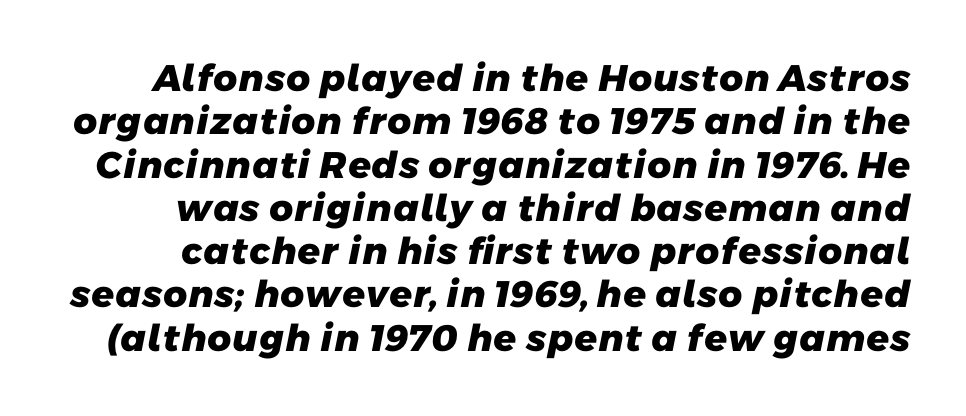
The image shows 37 px heavy sans-serif type; set line spacing 1.17x, normal letter spacing, not underlined; low stroke contrast and a medium x-height.
